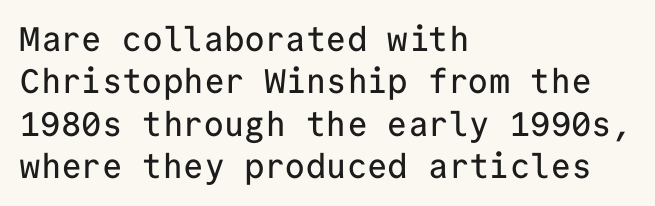
Stroke terminals: plain, sans-serif. Rendered with straight, roman letterforms. Each new line begins a customary step beneath the previous one. The passage shown is typed in a monospace face where columns stay perfectly aligned. The area under the type is left untouched.
